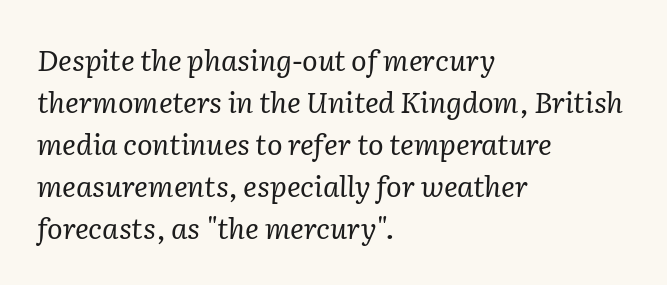
Q: Is the text bold? A: No.
Q: Is the text italic (slanted)? A: Yes, it leans right by about 2 degrees.
Q: Is the typeface a serif or a sans-serif typeface? A: Serif.
Q: Is the text underlined? A: No.
Q: How is the paragraph aligned? A: Left-aligned.
Q: Is the spacing between letters normal or unusually wide? A: Normal.
Q: Is the spacing between lines tight, normal or loose? A: Normal.
Q: Width (condensed, normal, or wide)? A: Normal.
Q: Stroke contrast? A: Low.
Q: x-height? A: Medium.
Q: Monospaced? A: No.
